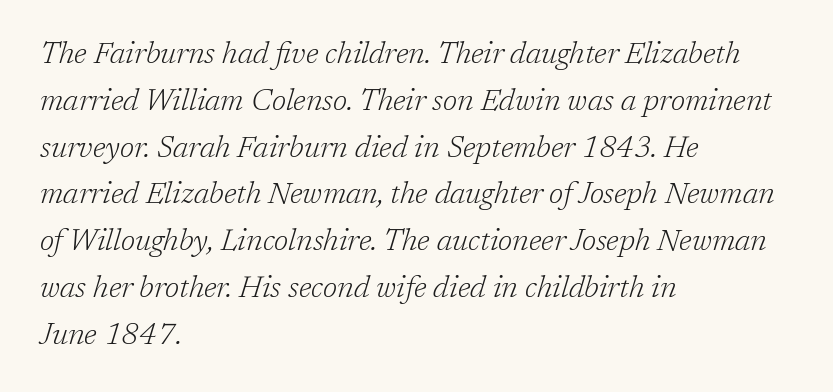
The image shows 30 px light serif type, italic (leaning right); set left-aligned, normal line spacing (1.56x), normal letter spacing, not underlined; low stroke contrast and a medium x-height.
